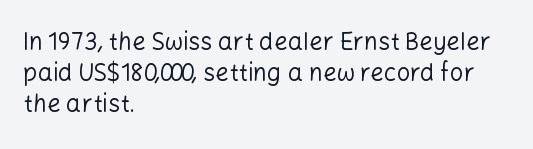
These lines keep a tight, regular rhythm from letter to letter. Notice how descenders clear the ascenders below comfortably — that's standard leading. These lines were composed using upright roman letters. One-word summary of the alignment: left. Nobody drew a line under any word here. The typesetting does not lean heavy: it is not bold.
